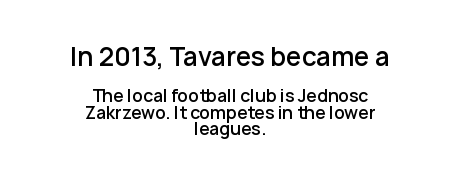
{"italic": "no", "bold": "semi", "underline": "no", "align": "center", "line_spacing": "tight", "line_spacing_ratio": 0.97, "letter_spacing": "normal", "letter_spacing_em": 0.0, "larger_block": "first", "size_ratio": 1.47, "glyph_px": 25}
